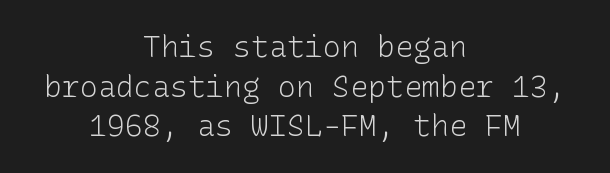
{"serif": "no", "italic": "no", "bold": "no", "weight": "light", "width": "normal", "stroke_contrast": "low", "x_height": "medium", "underline": "no", "align": "center", "line_spacing": "normal", "line_spacing_ratio": 1.32, "letter_spacing": "normal", "letter_spacing_em": 0.0, "glyph_px": 30}
